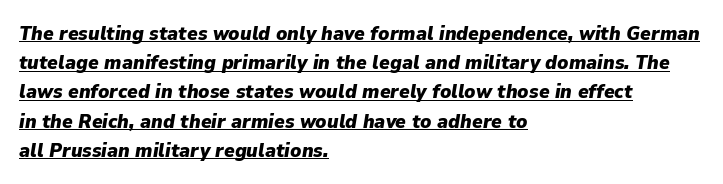
What weight is shown? A full bold with thick strokes. If you drew a line through each stem, it would be angled. Spacing between characters is what you'd get straight out of the box. Does a line run under the words? Yes, clearly. The designer left line spacing at the default. The lines in this sample share a left origin and differ only in where they stop.
